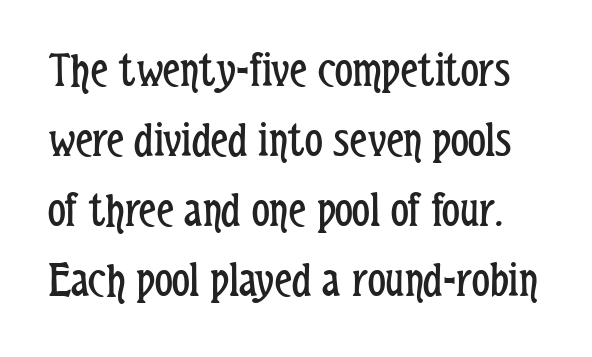
Q: Is the text bold? A: No.
Q: Is the text italic (slanted)? A: No, it is upright.
Q: Is the typeface a serif or a sans-serif typeface? A: Sans-serif.
Q: Is the text underlined? A: No.
Q: Is the spacing between letters normal or unusually wide? A: Normal.
Q: Is the spacing between lines tight, normal or loose? A: Normal.
Q: Width (condensed, normal, or wide)? A: Condensed.
Q: Stroke contrast? A: Low.
Q: x-height? A: Medium.
Q: Monospaced? A: No.
